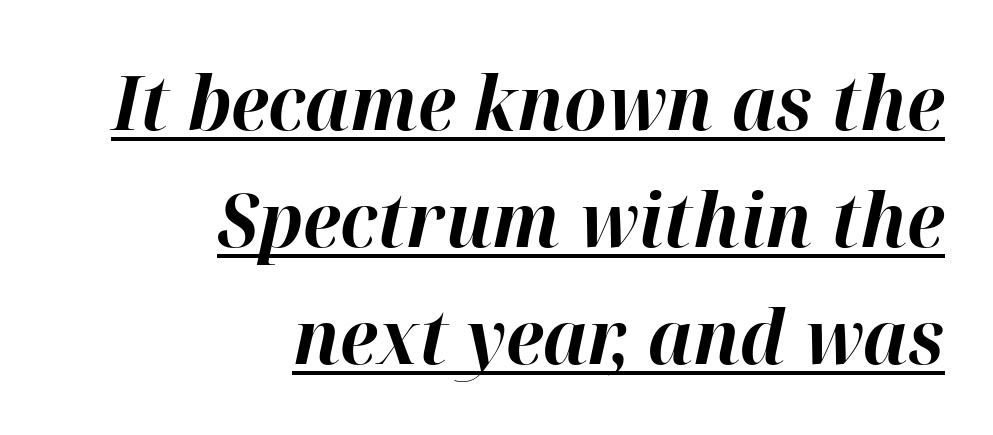
Does extra space separate the letters? No, they use regular spacing. Does a line run under the words? Yes, clearly. Heavy, bold letterforms. Right-aligned paragraph, ragged on the left. Do the characters align in a grid? No, the font is proportional.
